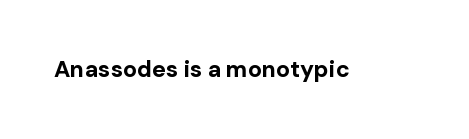
Notice how thick the strokes are: this is what a full bold looks like. In terms of letterspacing, this is plain default setting. The specimen omits any rule beneath the text block's lines. The lettering stays uniformly vertical, giving the passage a roman look.
